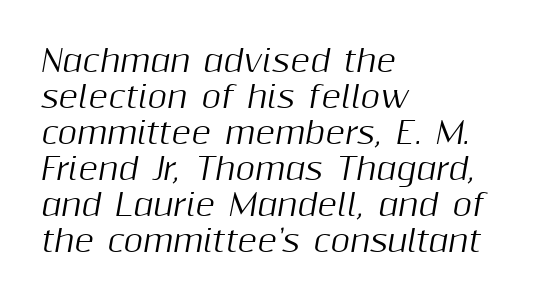
Q: Is the text italic (slanted)? A: Yes, it leans right by about 10 degrees.
Q: Is the text underlined? A: No.
Q: How is the paragraph aligned? A: Left-aligned.
Q: Is the spacing between letters normal or unusually wide? A: Normal.
Q: Width (condensed, normal, or wide)? A: Normal.
Q: Stroke contrast? A: Medium.
Q: x-height? A: Medium.
Q: Monospaced? A: No.
